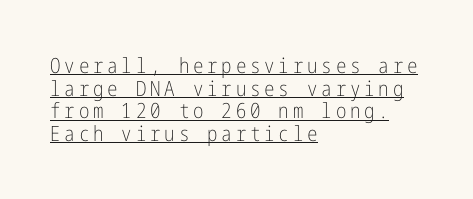
The lettering holds an erect, upright posture throughout. This sample trades vertical openness for compactness between lines. This sample is left-justified, so line endings fall wherever the words run out. Glance below the letters and you will spot a drawn line. Summary of weight: not heavy and not bold.
